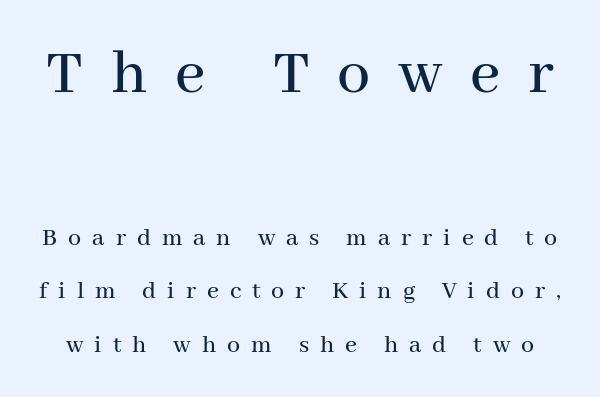
{"serif": "yes", "italic": "no", "width": "normal", "stroke_contrast": "medium", "x_height": "medium", "monospaced": "no", "underline": "no", "line_spacing": "loose", "line_spacing_ratio": 2.04, "letter_spacing": "wide", "letter_spacing_em": 0.42, "larger_block": "first", "size_ratio": 2.54, "glyph_px": 66}
